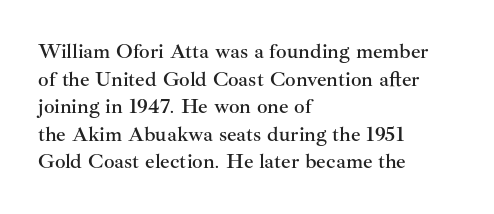
Line starts are locked; line ends wander. Leading matches the norm, producing a regular column. Characters remain perfectly vertical along every line. The area under the type is left untouched. Caption: standard tracking, unaltered.
